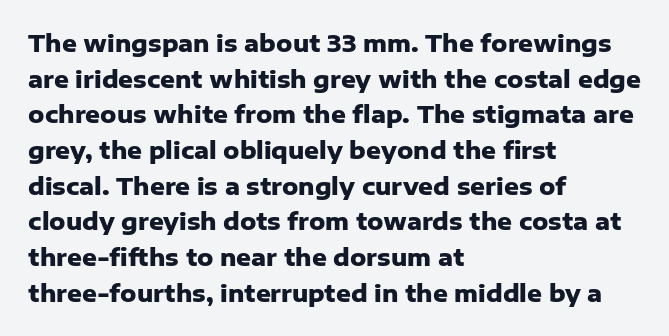
The image shows 23 px bold type, upright; set left-aligned, normal line spacing (1.55x), normal letter spacing, not underlined.
